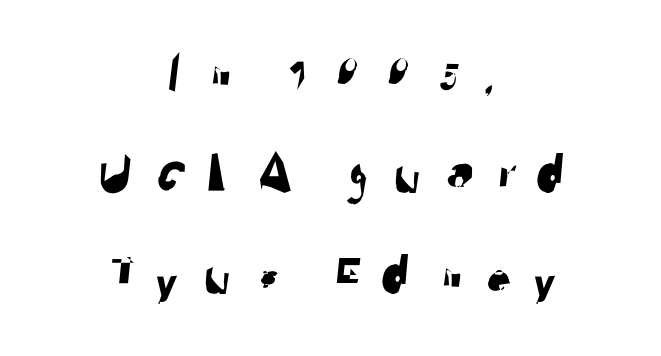
The image shows 57 px sans-serif type; set centered, line spacing 1.77x, unusually wide letter spacing (+0.32 em), not underlined; low stroke contrast and a medium x-height.
